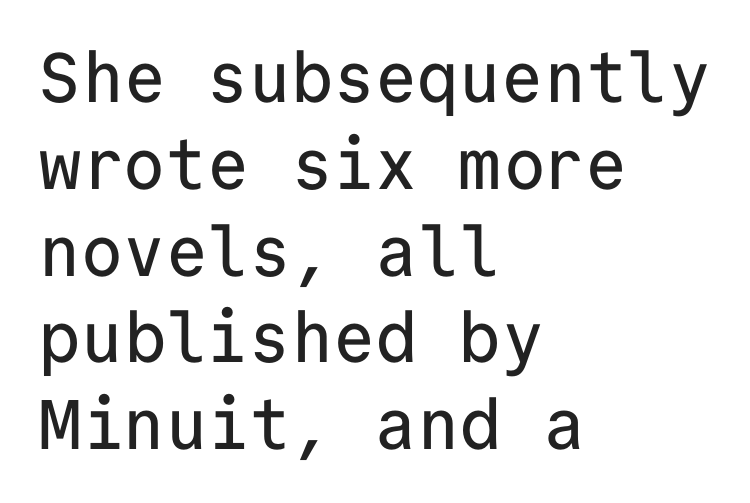
The image shows 70 px sans-serif type, upright, monospaced; set left-aligned, line spacing 1.24x, normal letter spacing, not underlined; low stroke contrast and a medium x-height.
